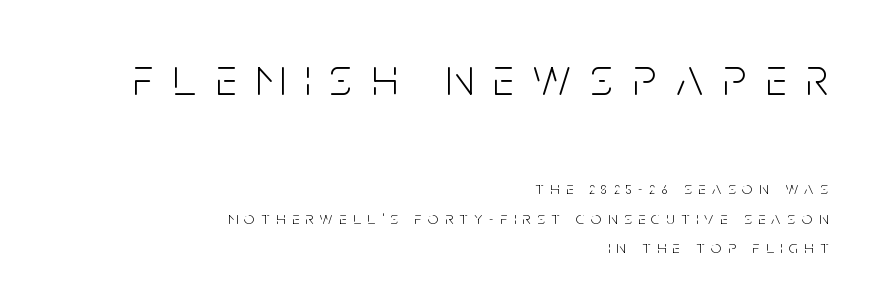
{"serif": "no", "italic": "no", "bold": "no", "weight": "light", "width": "condensed", "stroke_contrast": "low", "x_height": "large", "monospaced": "no", "underline": "no", "align": "right", "line_spacing": "normal", "line_spacing_ratio": 1.64, "letter_spacing": "wide", "letter_spacing_em": 0.37, "larger_block": "first", "size_ratio": 2.94, "glyph_px": 53}
